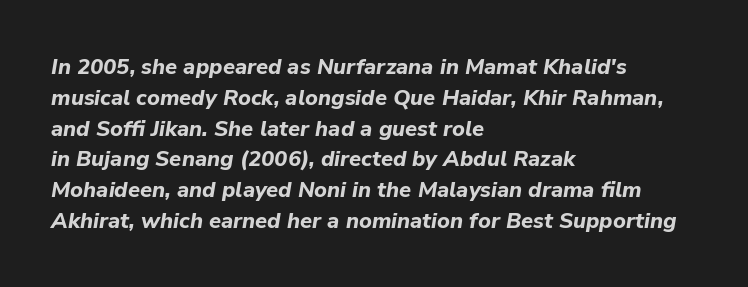
The image shows 22 px bold type, italic (leaning right); set left-aligned, normal line spacing (1.4x), normal letter spacing, not underlined.
